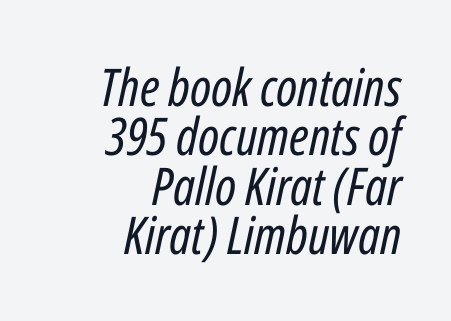
The image shows 52 px regular-weight, condensed type, italic (leaning right); set right-aligned, tight line spacing (0.95x), normal letter spacing, not underlined; low stroke contrast and a medium x-height.
